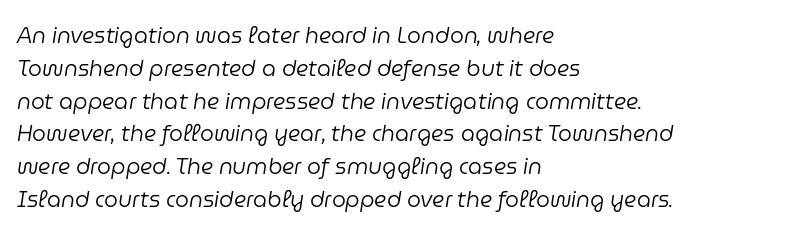
Q: Is the text bold? A: No.
Q: Is the text italic (slanted)? A: Yes, it leans right by about 9 degrees.
Q: Is the text underlined? A: No.
Q: How is the paragraph aligned? A: Left-aligned.
Q: Is the spacing between letters normal or unusually wide? A: Normal.
Q: Is the spacing between lines tight, normal or loose? A: Normal.
